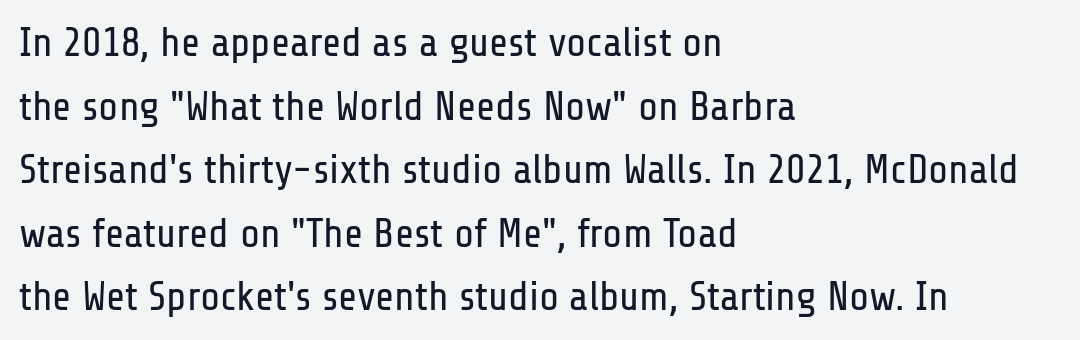
The image shows 41 px regular-weight, condensed sans-serif type, upright; set left-aligned, normal line spacing (1.55x), normal letter spacing, not underlined; low stroke contrast and a medium x-height.
